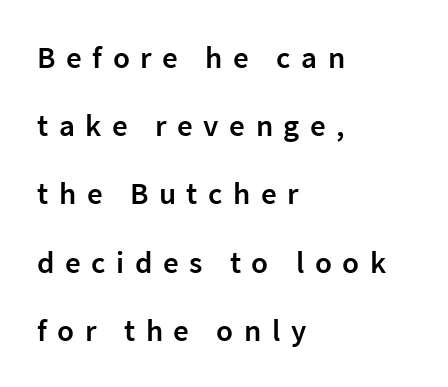
Q: Is the text bold? A: Semi-bold.
Q: Is the text italic (slanted)? A: No, it is upright.
Q: Is the typeface a serif or a sans-serif typeface? A: Sans-serif.
Q: Is the text underlined? A: No.
Q: How is the paragraph aligned? A: Left-aligned.
Q: Is the spacing between letters normal or unusually wide? A: Unusually wide.
Q: Is the spacing between lines tight, normal or loose? A: Loose.
Q: Width (condensed, normal, or wide)? A: Normal.
Q: Stroke contrast? A: Low.
Q: x-height? A: Medium.
Q: Monospaced? A: No.
